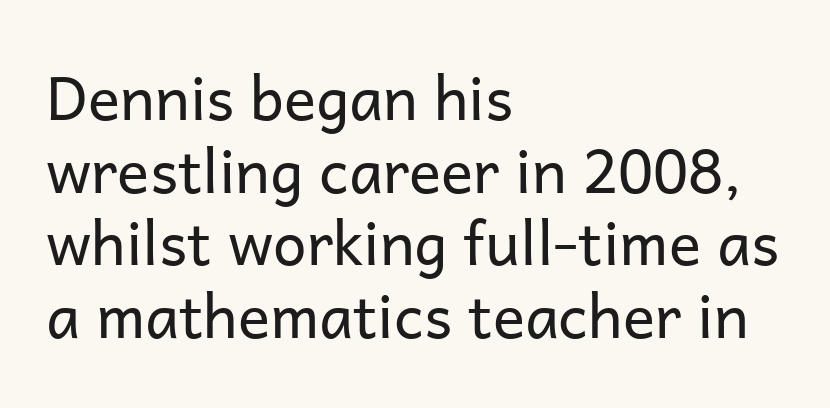
Q: Is the text bold? A: No.
Q: Is the text italic (slanted)? A: No, it is upright.
Q: Is the typeface a serif or a sans-serif typeface? A: Sans-serif.
Q: Is the text underlined? A: No.
Q: How is the paragraph aligned? A: Left-aligned.
Q: Is the spacing between letters normal or unusually wide? A: Normal.
Q: Width (condensed, normal, or wide)? A: Normal.
Q: Stroke contrast? A: Low.
Q: x-height? A: Medium.
Q: Monospaced? A: No.
